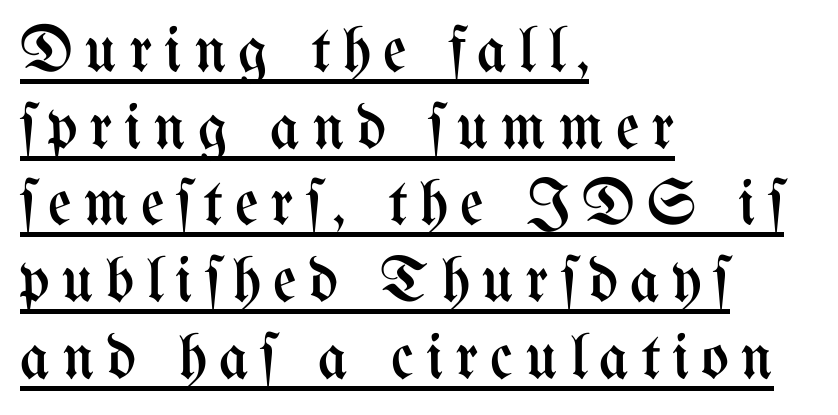
Is this a fixed-width face? No — the glyphs have proportional, varying widths. Underlined type. Heaviness? Minimal to ordinary, like unemphasized prose. In CSS terms this would be text-align: left.
